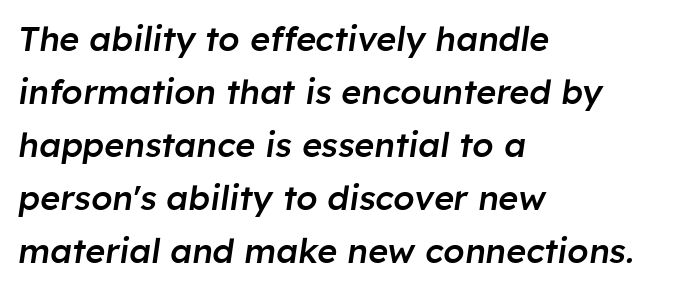
Set as a demibold, roughly 600 on the weight scale. A typesetter would call this proportional, since set widths differ per character. Regular leading. No extra tracking has been applied to these lines.
